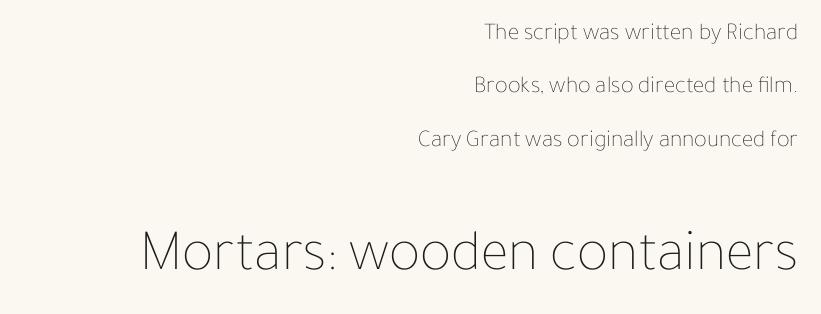
Each letter keeps its own natural width here, so spacing adapts to shape. It's the straight-up-and-down kind of type. Every row of glyphs terminates at an identical x-position on the right. Weight class: somewhere from thin through regular.
